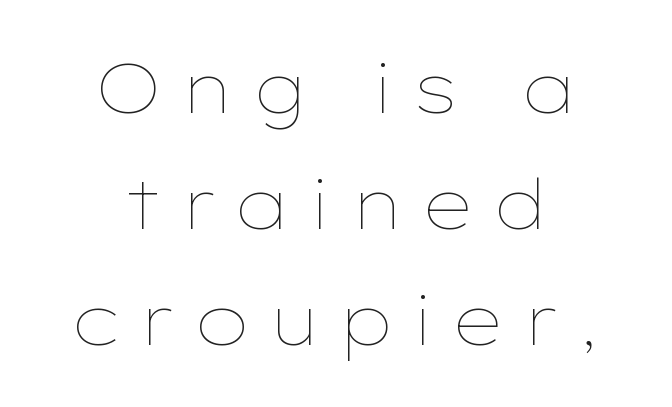
Ordinary non-slanted type is in use. Characters follow at a spacing far wider than the type designer built in. Varying glyph widths throughout — classic text-font behaviour. Each new line begins a customary step beneath the previous one.
